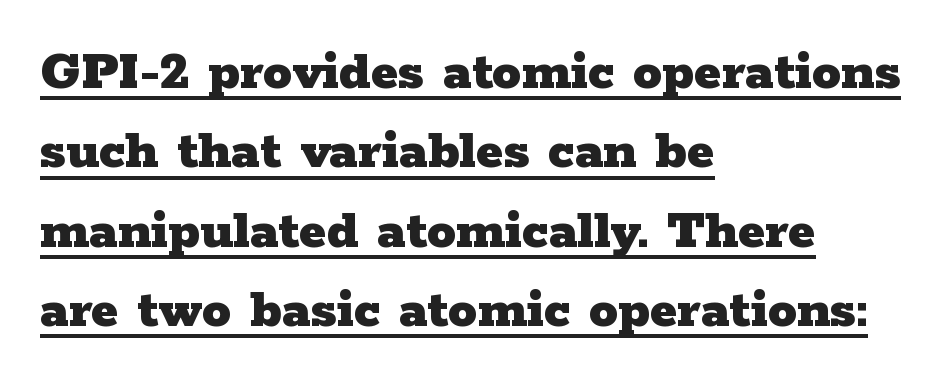
{"serif": "yes", "italic": "no", "bold": "yes", "weight": "heavy", "width": "wide", "stroke_contrast": "low", "x_height": "medium", "monospaced": "no", "underline": "yes", "align": "left", "line_spacing": "normal", "line_spacing_ratio": 1.37, "letter_spacing": "normal", "letter_spacing_em": 0.0, "glyph_px": 58}
